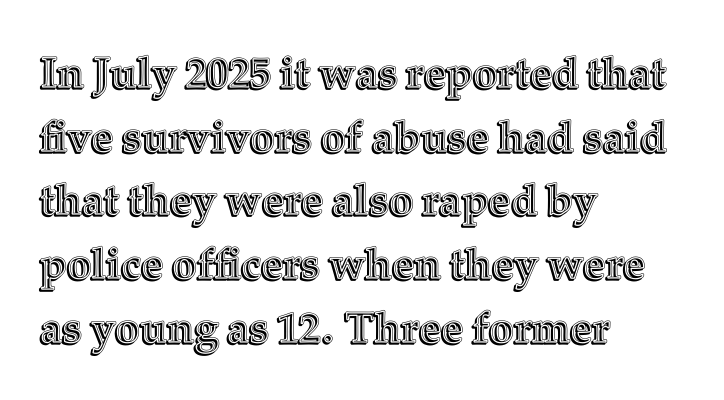
{"italic": "no", "width": "normal", "x_height": "medium", "monospaced": "no", "underline": "no", "align": "left", "line_spacing": "normal", "line_spacing_ratio": 1.48, "letter_spacing": "normal", "letter_spacing_em": 0.0, "glyph_px": 43}
